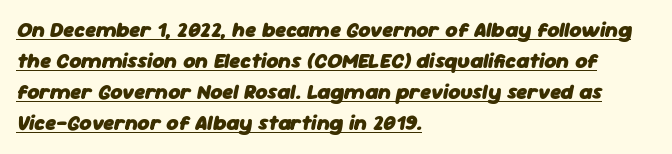
The specimen reads as italic at a glance. In terms of leading, this rendering sits right in the middle. In terms of letterspacing, this is plain default setting. Quick note: underline on. What weight is shown? A full bold with thick strokes.
